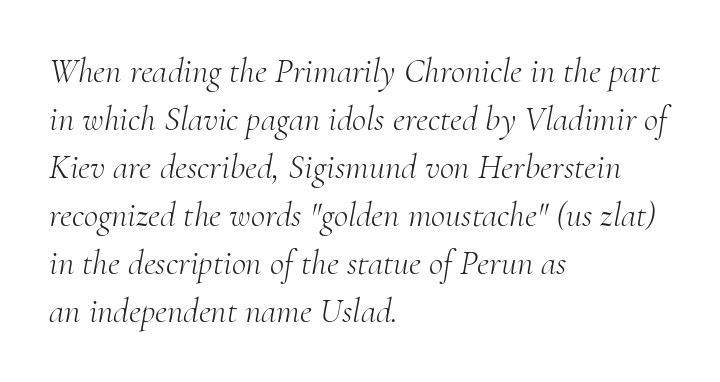
Q: Is the text bold? A: No.
Q: Is the text italic (slanted)? A: Yes, it leans right by about 10 degrees.
Q: Is the typeface a serif or a sans-serif typeface? A: Serif.
Q: Is the text underlined? A: No.
Q: How is the paragraph aligned? A: Left-aligned.
Q: Is the spacing between letters normal or unusually wide? A: Normal.
Q: Is the spacing between lines tight, normal or loose? A: Normal.
Q: Width (condensed, normal, or wide)? A: Normal.
Q: Stroke contrast? A: Medium.
Q: x-height? A: Small.
Q: Monospaced? A: No.
